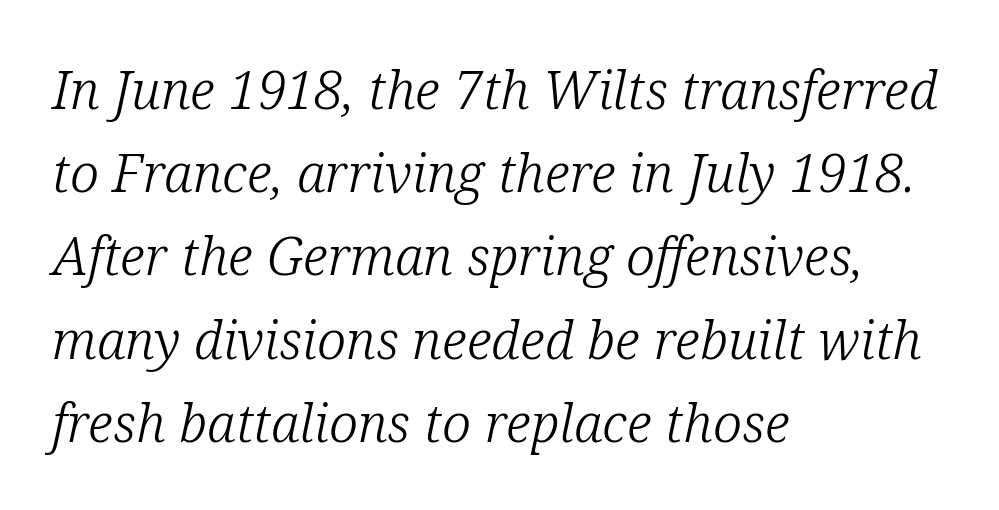
The image shows 53 px light serif type, italic (leaning right); set left-aligned, normal line spacing (1.57x), normal letter spacing, not underlined; low stroke contrast and a medium x-height.
